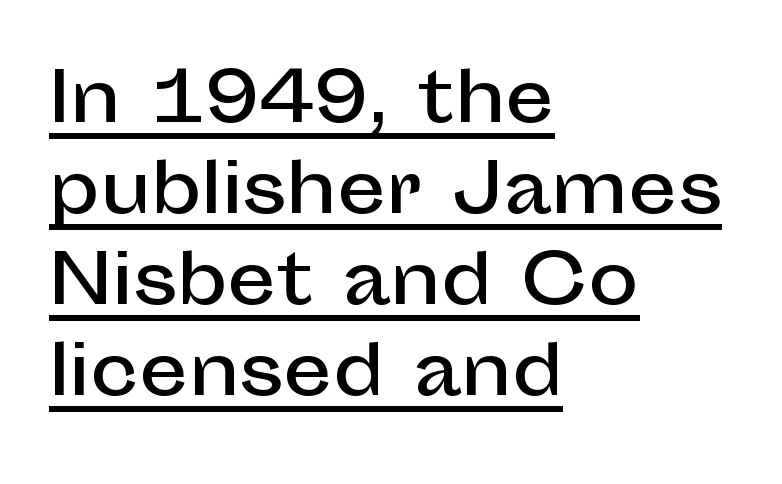
Between one letter and the next there's only the usual sliver of space. Nothing sits at the stroke ends, so this counts as sans-serif. You can see a thin bar hugging the bottom of the glyphs. The axis of the letterforms is exactly vertical. A classic flush-left, rag-right setting is used for this passage.
